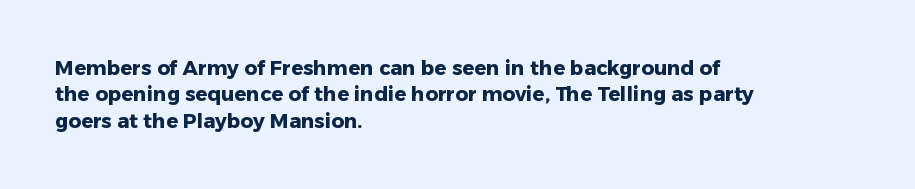
{"italic": "no", "bold": "yes", "underline": "no", "align": "left", "line_spacing": "normal", "line_spacing_ratio": 1.32, "letter_spacing": "normal", "letter_spacing_em": 0.0, "glyph_px": 20}
